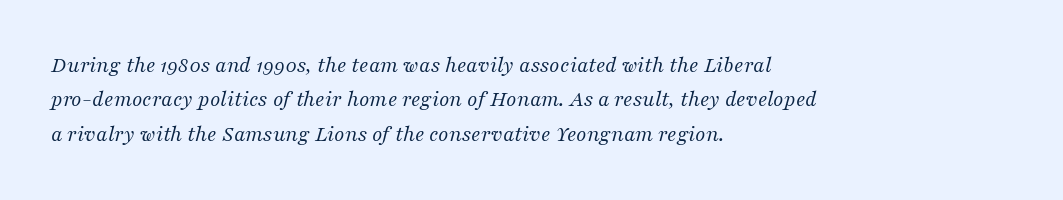
Q: Is the text bold? A: No.
Q: Is the text italic (slanted)? A: Yes, it leans right by about 16 degrees.
Q: Is the text underlined? A: No.
Q: How is the paragraph aligned? A: Left-aligned.
Q: Is the spacing between letters normal or unusually wide? A: Normal.
Q: Is the spacing between lines tight, normal or loose? A: Normal.
